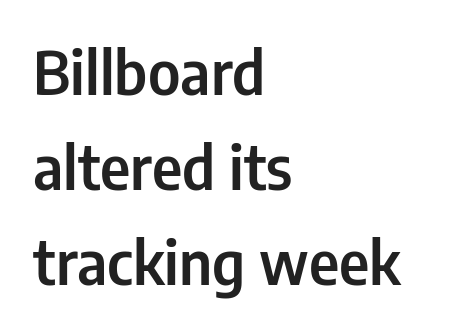
Where is the straight margin? On the left. The letterforms sit shoulder to shoulder at normal distance. This sample keeps an unexceptional amount of space between lines. The letters carry no serifs — their stems end cleanly without finishing strokes. Italic: no, the glyphs are upright roman. This sample has the flowing, uneven cadence of proportional lettering.
